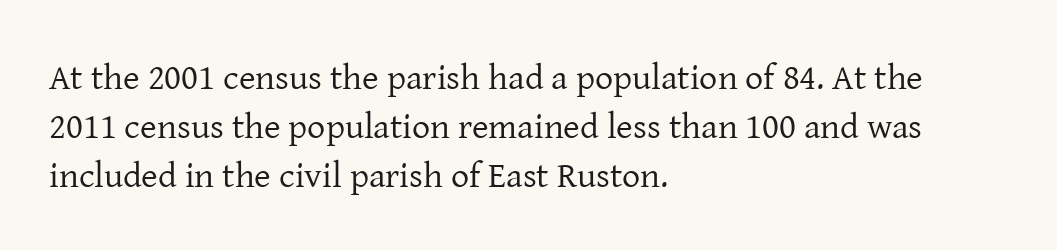
{"serif": "yes", "italic": "no", "bold": "no", "weight": "regular", "width": "normal", "stroke_contrast": "low", "x_height": "medium", "monospaced": "no", "underline": "no", "align": "left", "line_spacing": "normal", "line_spacing_ratio": 1.36, "letter_spacing": "normal", "letter_spacing_em": 0.0, "glyph_px": 36}
